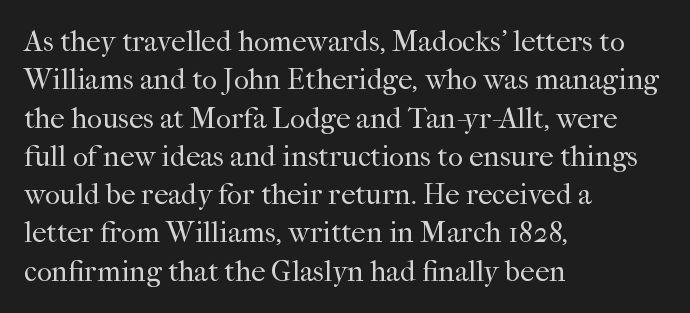
{"serif": "yes", "italic": "no", "bold": "no", "weight": "regular", "width": "normal", "stroke_contrast": "high", "x_height": "medium", "monospaced": "no", "underline": "no", "align": "left", "line_spacing": "normal", "line_spacing_ratio": 1.32, "letter_spacing": "normal", "letter_spacing_em": 0.0, "glyph_px": 29}
